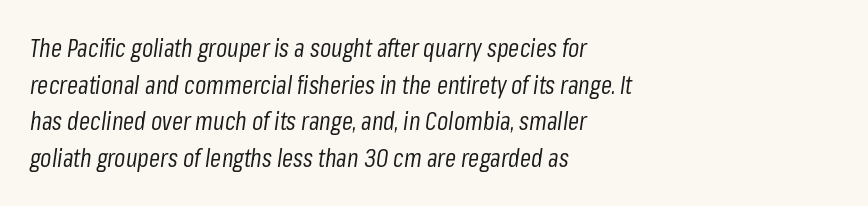
Designer's note — italics engaged. Which margin do the lines hug? The left one — the right edge is uneven. This sample uses plain, unmodified letter spacing. The specimen omits any rule beneath the text block's lines. A quiet, ordinary-to-light weight characterises the typeface.
